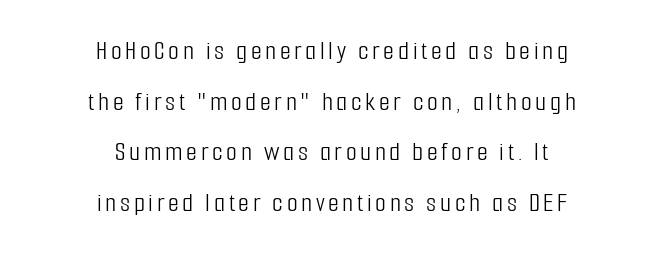
Q: Is the text bold? A: No.
Q: Is the text italic (slanted)? A: No, it is upright.
Q: Is the typeface a serif or a sans-serif typeface? A: Sans-serif.
Q: Is the text underlined? A: No.
Q: How is the paragraph aligned? A: Centered.
Q: Width (condensed, normal, or wide)? A: Condensed.
Q: Stroke contrast? A: Low.
Q: x-height? A: Medium.
Q: Monospaced? A: No.
